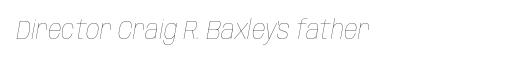
{"italic": "yes", "lean": "right", "slant_degrees": 10, "bold": "no", "underline": "no", "align": "left", "letter_spacing": "normal", "letter_spacing_em": 0.0, "glyph_px": 27}
